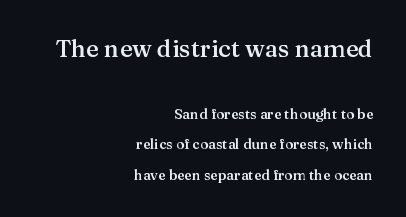
The image shows 24 px text type, upright; set right-aligned, loose line spacing (2.18x), normal letter spacing, not underlined; the first (top) block is 1.71x larger.
